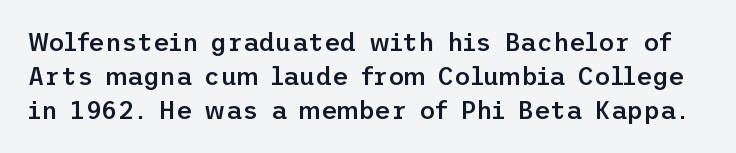
Q: Is the text bold? A: Semi-bold.
Q: Is the text italic (slanted)? A: No, it is upright.
Q: Is the text underlined? A: No.
Q: Is the spacing between letters normal or unusually wide? A: Normal.
Q: Is the spacing between lines tight, normal or loose? A: Normal.
